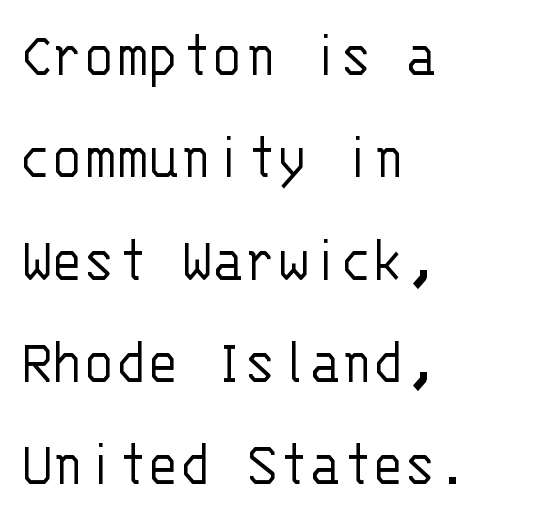
The image shows 66 px light sans-serif type, upright, monospaced; set left-aligned, normal line spacing (1.55x), normal letter spacing, not underlined; low stroke contrast and a large x-height.
